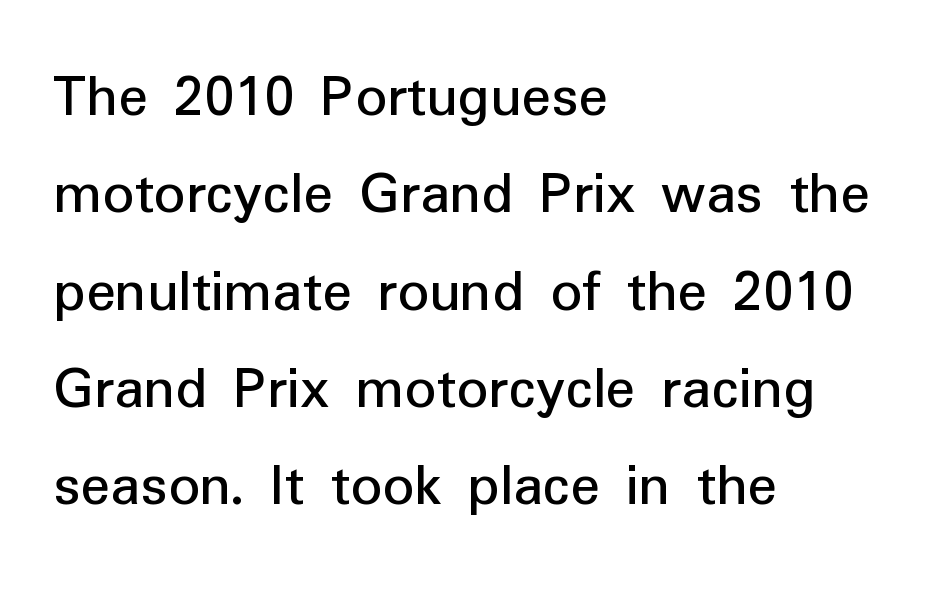
Q: Is the text italic (slanted)? A: No, it is upright.
Q: Is the typeface a serif or a sans-serif typeface? A: Sans-serif.
Q: Is the text underlined? A: No.
Q: How is the paragraph aligned? A: Left-aligned.
Q: Is the spacing between letters normal or unusually wide? A: Normal.
Q: Is the spacing between lines tight, normal or loose? A: Normal.
Q: Width (condensed, normal, or wide)? A: Normal.
Q: Stroke contrast? A: Low.
Q: x-height? A: Medium.
Q: Monospaced? A: No.
